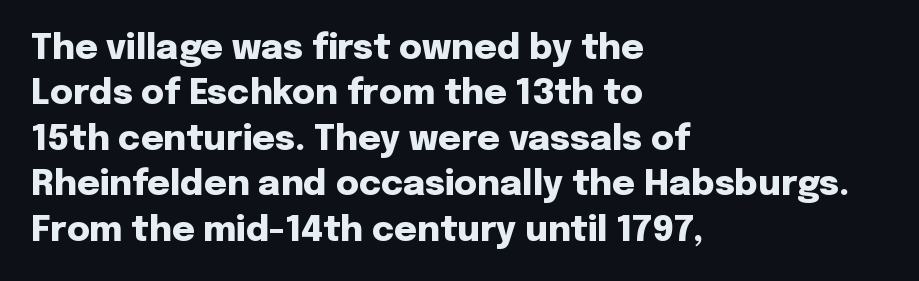
The image shows 35 px heavy sans-serif type, upright; set left-aligned, normal line spacing (1.3x), normal letter spacing, not underlined; low stroke contrast and a medium x-height.
